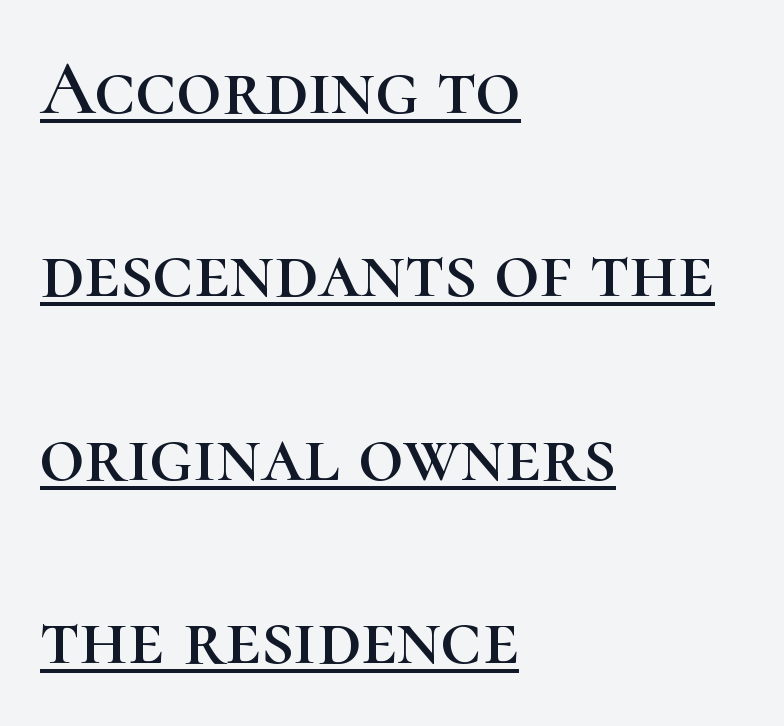
{"serif": "yes", "italic": "no", "width": "normal", "stroke_contrast": "high", "x_height": "medium", "monospaced": "no", "underline": "yes", "align": "left", "line_spacing": "loose", "line_spacing_ratio": 2.35, "letter_spacing": "normal", "letter_spacing_em": 0.0, "glyph_px": 78}
